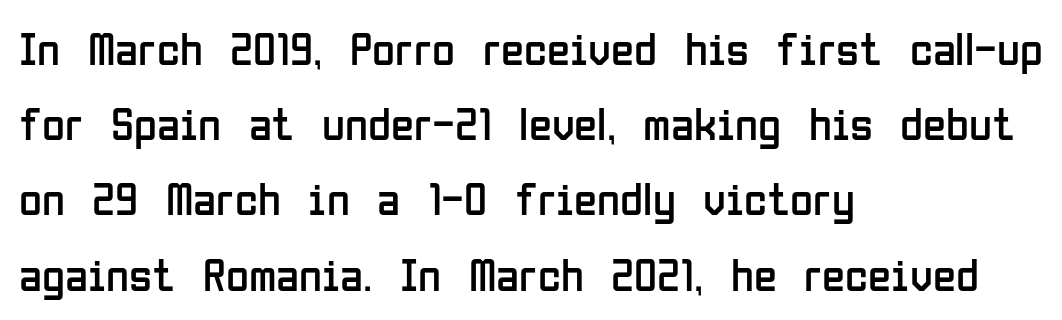
Q: Is the text bold? A: No.
Q: Is the text italic (slanted)? A: No, it is upright.
Q: Is the typeface a serif or a sans-serif typeface? A: Sans-serif.
Q: Is the text underlined? A: No.
Q: How is the paragraph aligned? A: Left-aligned.
Q: Is the spacing between letters normal or unusually wide? A: Normal.
Q: Is the spacing between lines tight, normal or loose? A: Normal.
Q: Width (condensed, normal, or wide)? A: Condensed.
Q: Stroke contrast? A: Low.
Q: x-height? A: Medium.
Q: Monospaced? A: No.
